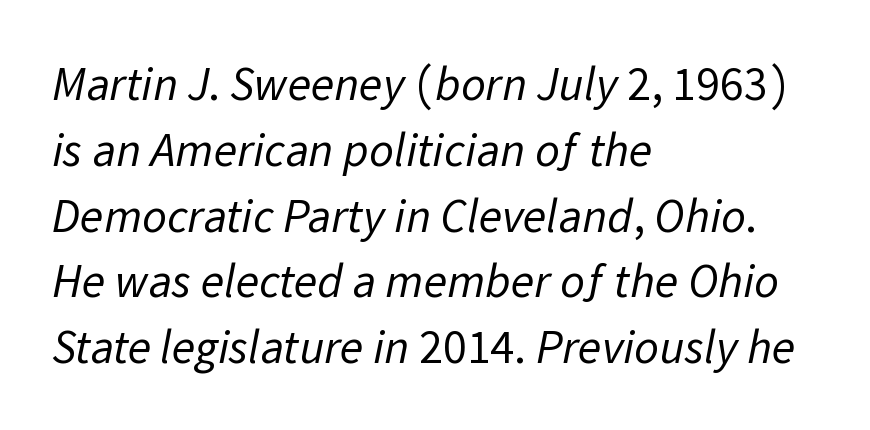
{"serif": "no", "bold": "no", "weight": "regular", "width": "normal", "stroke_contrast": "low", "x_height": "medium", "monospaced": "no", "underline": "no", "align": "left", "line_spacing": "normal", "line_spacing_ratio": 1.37, "letter_spacing": "normal", "letter_spacing_em": 0.0, "glyph_px": 48}
